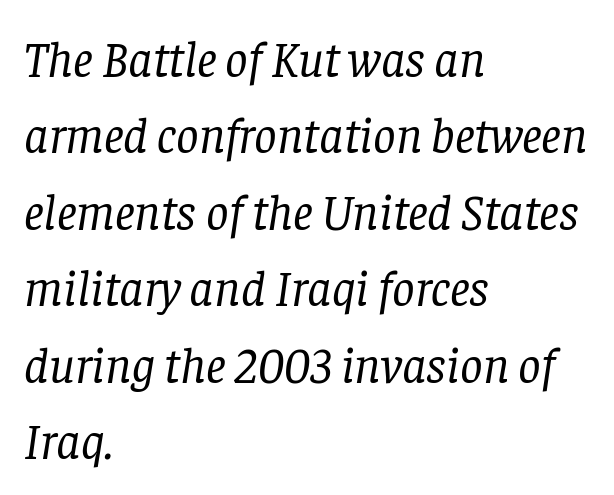
This sample keeps an unexceptional amount of space between lines. Counters stay open thanks to moderate or lighter strokes. Spacing between characters is what you'd get straight out of the box. Layout note: lines flush left.
